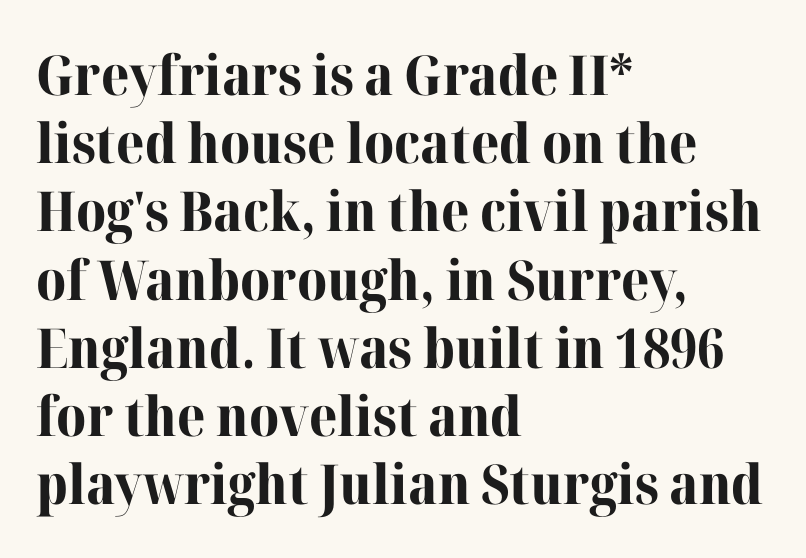
Q: Is the text bold? A: Yes.
Q: Is the text italic (slanted)? A: No, it is upright.
Q: Is the typeface a serif or a sans-serif typeface? A: Serif.
Q: Is the text underlined? A: No.
Q: How is the paragraph aligned? A: Left-aligned.
Q: Is the spacing between letters normal or unusually wide? A: Normal.
Q: Width (condensed, normal, or wide)? A: Normal.
Q: Stroke contrast? A: High.
Q: x-height? A: Medium.
Q: Monospaced? A: No.
